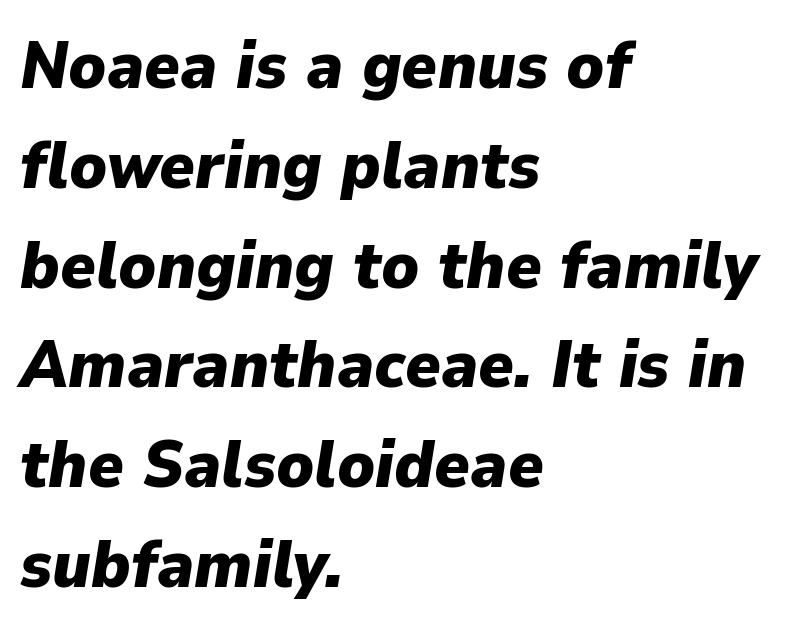
The image shows 67 px heavy type, italic (leaning right); set left-aligned, normal line spacing (1.49x), normal letter spacing, not underlined; low stroke contrast and a medium x-height.
